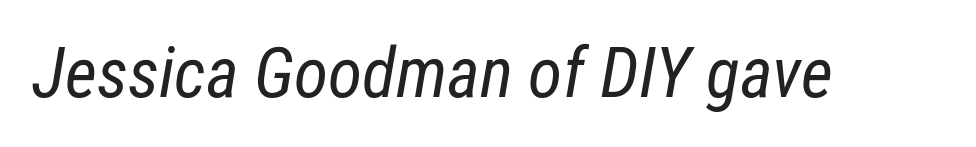
Tall strokes in this sample are angled rather than plumb. The letterforms sit shoulder to shoulder at normal distance. No extra ink here — the face is not bold. The rendering uses natural spacing where letterforms have individual widths.
